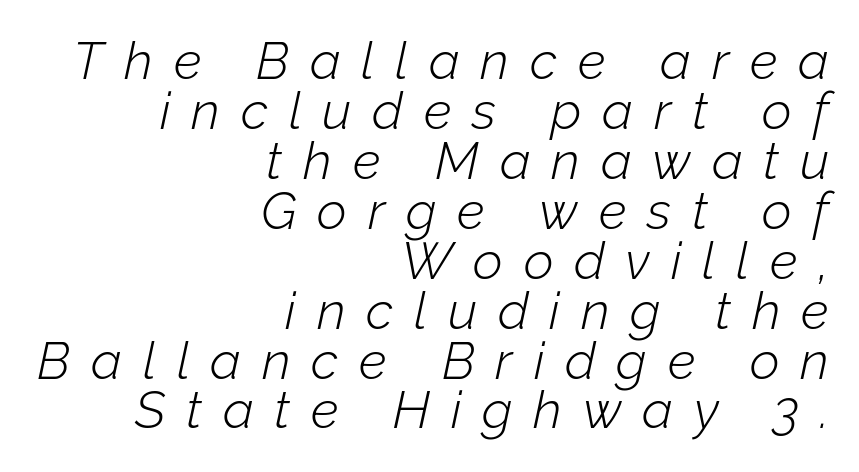
{"italic": "yes", "lean": "right", "slant_degrees": 12, "bold": "no", "weight": "light", "width": "normal", "stroke_contrast": "low", "x_height": "medium", "monospaced": "no", "underline": "no", "align": "right", "line_spacing": "tight", "line_spacing_ratio": 0.96, "letter_spacing": "wide", "letter_spacing_em": 0.4, "glyph_px": 52}
